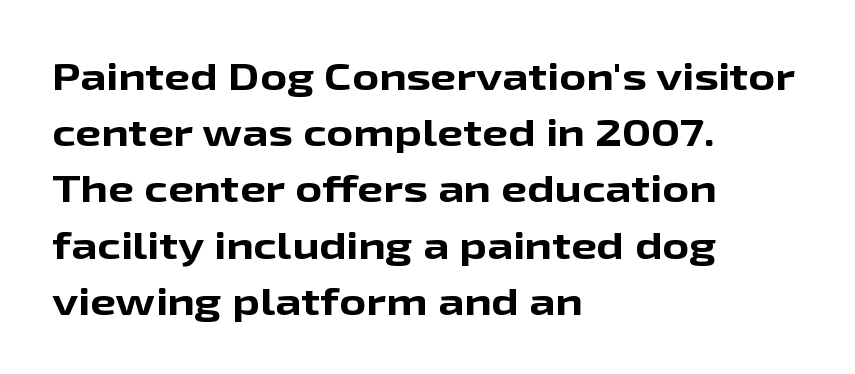
Looks like regular typesetting: each glyph gets only the width it needs. A student would call this left alignment; a typographer would say flush left, rag right. The designer went with a sans here, leaving each stem footless. These words are printed bold, with thick strokes throughout. Only glyphs here, with clear space below each row. The letters stand upright; this is a roman face.
